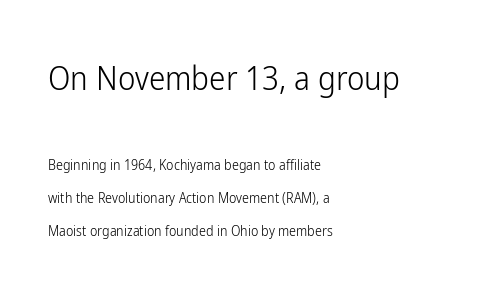
Q: Is the text bold? A: No.
Q: Is the text italic (slanted)? A: No, it is upright.
Q: Is the typeface a serif or a sans-serif typeface? A: Sans-serif.
Q: Is the text underlined? A: No.
Q: How is the paragraph aligned? A: Left-aligned.
Q: Is the spacing between letters normal or unusually wide? A: Normal.
Q: Is the spacing between lines tight, normal or loose? A: Loose.
Q: Which block of text is set in a larger size, the first (top) or the second (bottom)? A: The first (top) one.
Q: Width (condensed, normal, or wide)? A: Condensed.
Q: Stroke contrast? A: Low.
Q: x-height? A: Medium.
Q: Monospaced? A: No.
